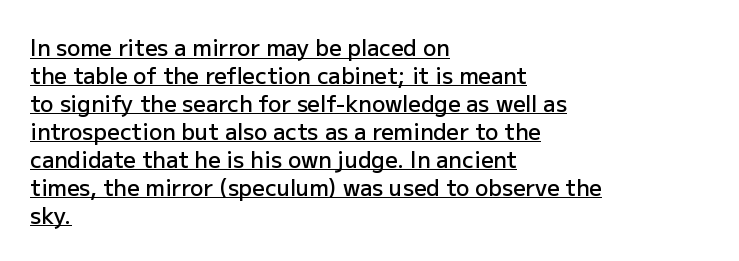
{"italic": "no", "bold": "semi", "underline": "yes", "align": "left", "line_spacing": "normal", "line_spacing_ratio": 1.27, "letter_spacing": "normal", "letter_spacing_em": 0.0, "glyph_px": 22}
